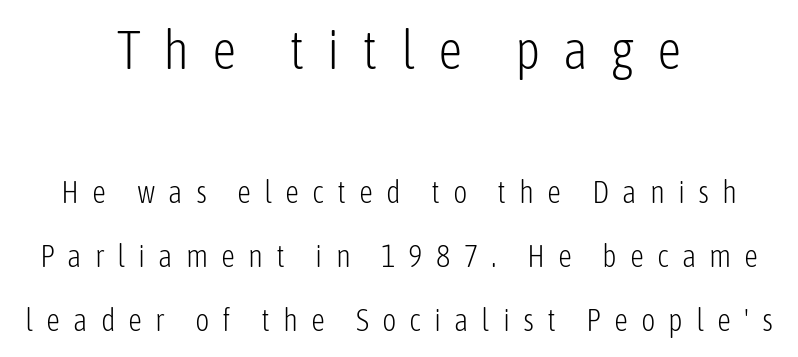
The image shows 54 px light, condensed sans-serif type, upright; set centered, loose line spacing (2.08x), unusually wide letter spacing (+0.42 em), not underlined; the first (top) block is 1.74x larger; low stroke contrast and a medium x-height.
